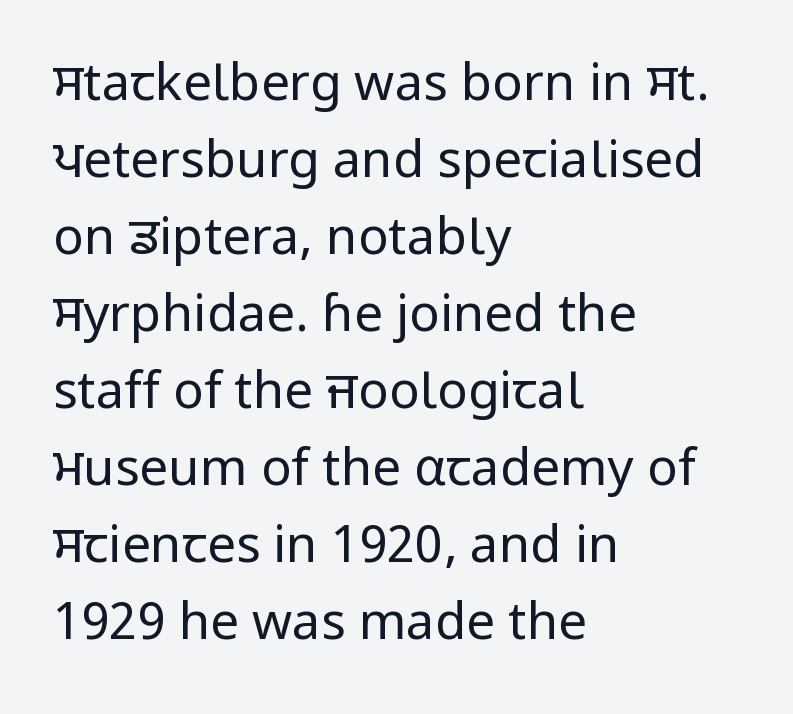
The image shows 51 px regular-weight sans-serif type, upright; set left-aligned, normal line spacing (1.51x), normal letter spacing, not underlined; low stroke contrast and a medium x-height.
